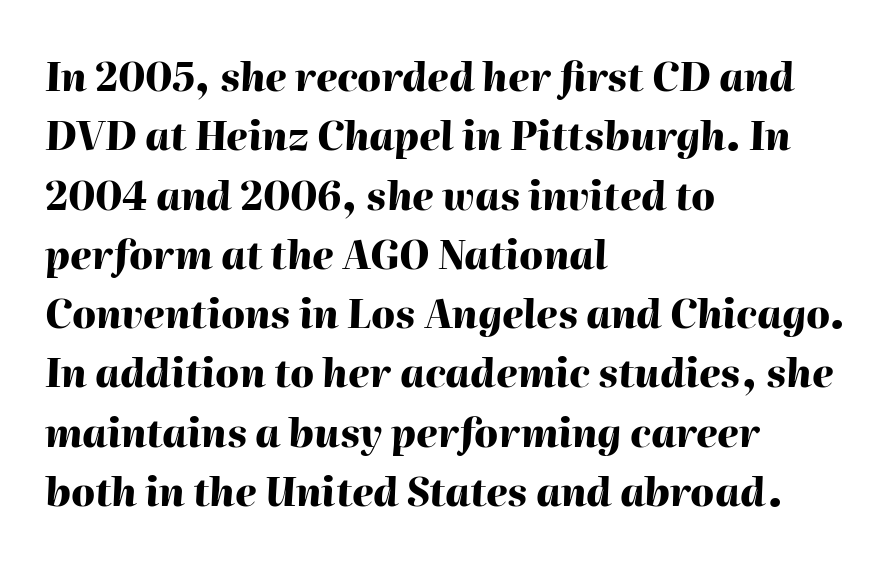
The image shows 39 px heavy type, italic (leaning right); set left-aligned, normal line spacing (1.52x), normal letter spacing, not underlined; high stroke contrast and a medium x-height.
